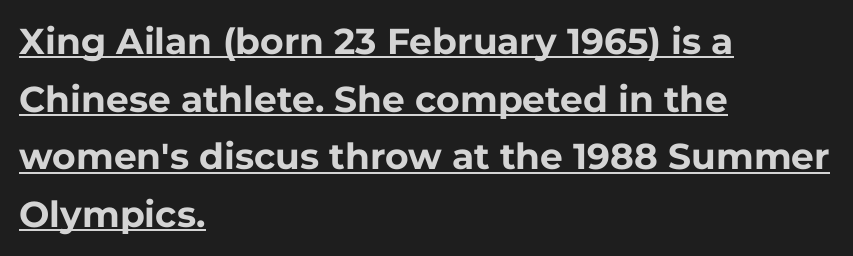
{"serif": "no", "italic": "no", "bold": "yes", "weight": "bold", "width": "normal", "stroke_contrast": "low", "x_height": "medium", "monospaced": "no", "underline": "yes", "align": "left", "line_spacing": "normal", "line_spacing_ratio": 1.6, "letter_spacing": "normal", "letter_spacing_em": 0.0, "glyph_px": 36}
